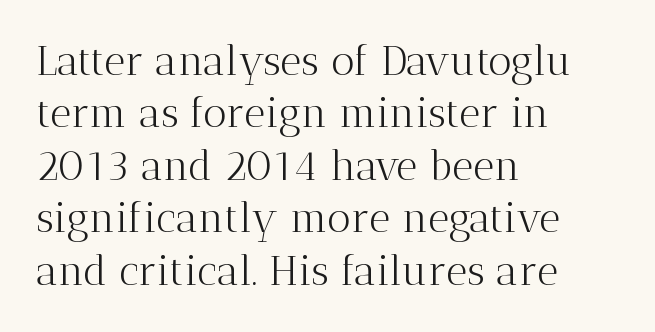
The image shows 41 px light serif type, upright; set left-aligned, normal line spacing (1.28x), normal letter spacing, not underlined; medium stroke contrast and a medium x-height.
